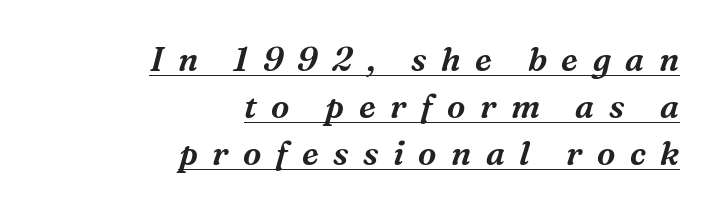
{"serif": "yes", "italic": "yes", "lean": "right", "slant_degrees": 16, "width": "normal", "stroke_contrast": "medium", "x_height": "medium", "monospaced": "no", "underline": "yes", "align": "right", "line_spacing": "normal", "line_spacing_ratio": 1.42, "letter_spacing": "wide", "letter_spacing_em": 0.44, "glyph_px": 33}
